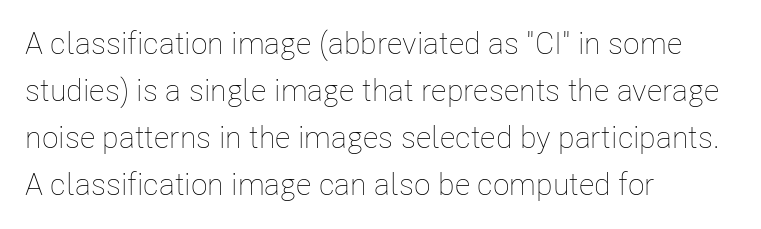
The image shows 31 px thin, condensed type, upright; set left-aligned, normal line spacing (1.52x), normal letter spacing, not underlined; low stroke contrast and a medium x-height.
